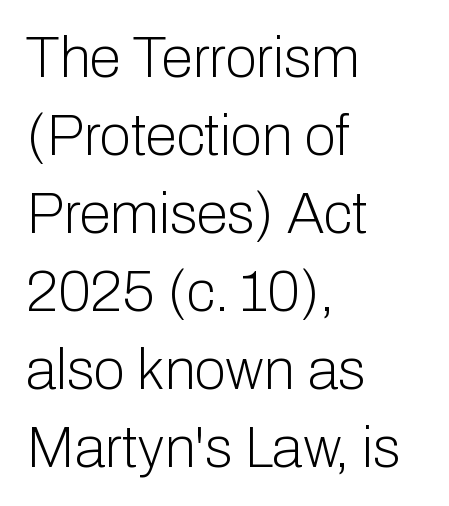
The image shows 57 px light sans-serif type, upright; set left-aligned, normal line spacing (1.37x), normal letter spacing, not underlined; low stroke contrast and a medium x-height.
